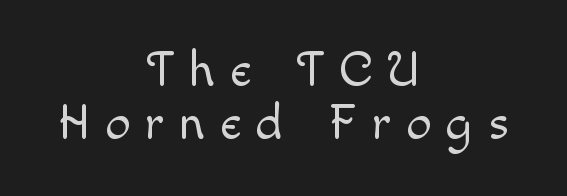
The image shows 50 px light type, upright; set centered, tight line spacing (1.07x), unusually wide letter spacing (+0.3 em), not underlined; a small x-height.
